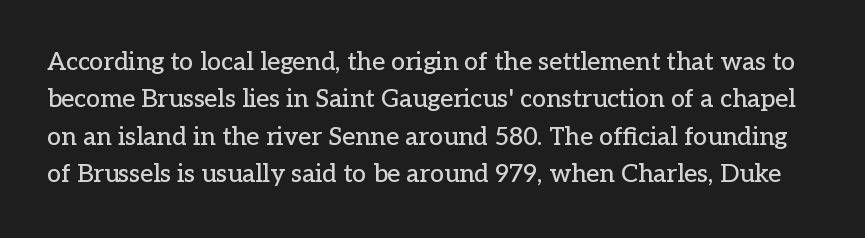
Q: Is the text italic (slanted)? A: No, it is upright.
Q: Is the text underlined? A: No.
Q: Is the spacing between letters normal or unusually wide? A: Normal.
Q: Is the spacing between lines tight, normal or loose? A: Normal.
